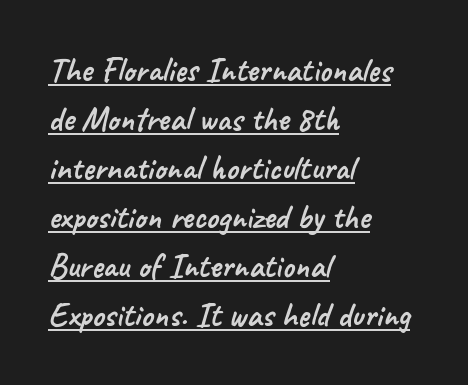
Q: Is the typeface a serif or a sans-serif typeface? A: Sans-serif.
Q: Is the text underlined? A: Yes.
Q: How is the paragraph aligned? A: Left-aligned.
Q: Is the spacing between letters normal or unusually wide? A: Normal.
Q: Is the spacing between lines tight, normal or loose? A: Normal.
Q: Width (condensed, normal, or wide)? A: Normal.
Q: Stroke contrast? A: Low.
Q: x-height? A: Small.
Q: Monospaced? A: No.
